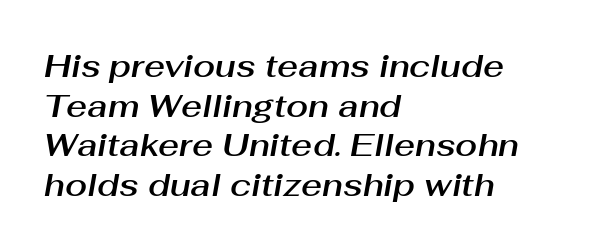
The image shows 32 px text type, italic (leaning right); set left-aligned, line spacing 1.24x, normal letter spacing, not underlined; medium stroke contrast and a medium x-height.
